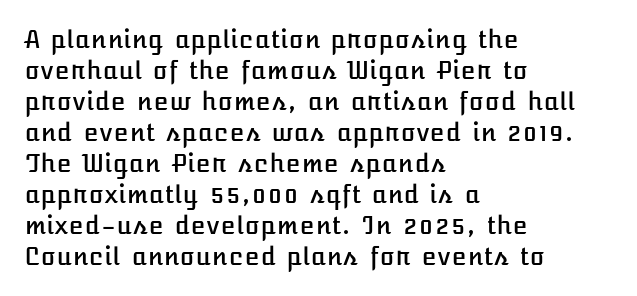
Q: Is the text italic (slanted)? A: No, it is upright.
Q: Is the text underlined? A: No.
Q: How is the paragraph aligned? A: Left-aligned.
Q: Is the spacing between letters normal or unusually wide? A: Normal.
Q: Is the spacing between lines tight, normal or loose? A: Normal.
